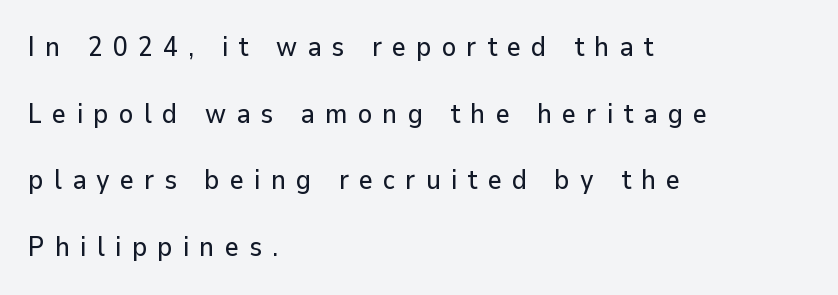
What stands out about the letter spacing? Its width — letters are far apart. Line beginnings align vertically; line endings do not. The space directly below the letters is spotless. The vertical gap from one line to the next is large.
